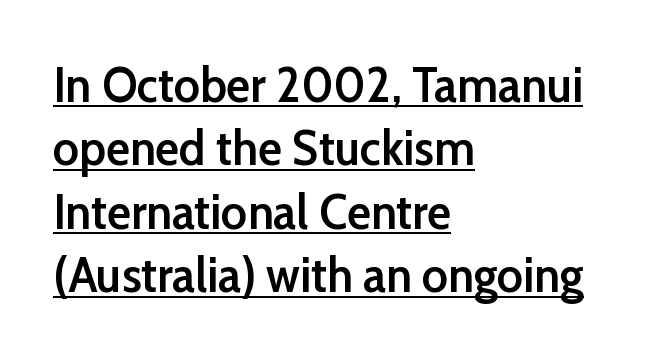
The image shows 50 px semibold sans-serif type, upright; set left-aligned, normal line spacing (1.27x), normal letter spacing, underlined; low stroke contrast and a medium x-height.
